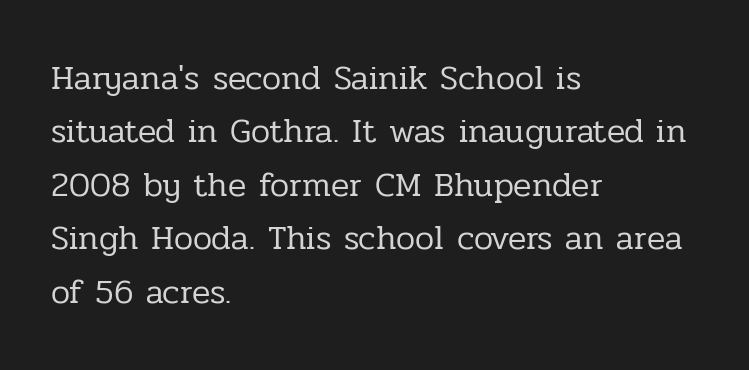
Q: Is the text bold? A: No.
Q: Is the text italic (slanted)? A: No, it is upright.
Q: Is the typeface a serif or a sans-serif typeface? A: Serif.
Q: Is the text underlined? A: No.
Q: How is the paragraph aligned? A: Left-aligned.
Q: Is the spacing between letters normal or unusually wide? A: Normal.
Q: Is the spacing between lines tight, normal or loose? A: Normal.
Q: Width (condensed, normal, or wide)? A: Normal.
Q: Stroke contrast? A: Low.
Q: x-height? A: Medium.
Q: Monospaced? A: No.
